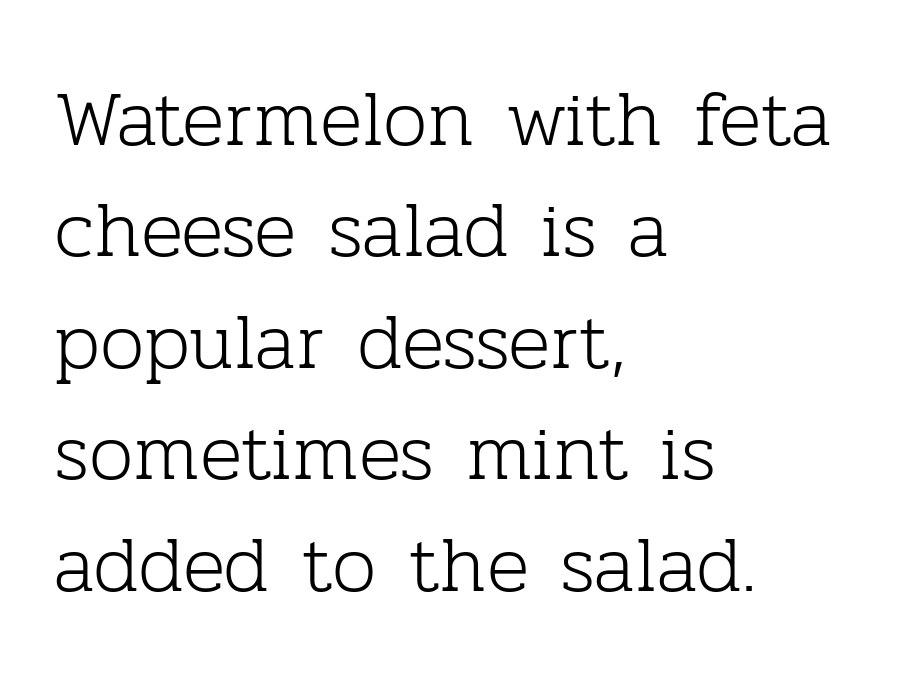
This rendering leaves character spacing at its baseline value. The text was rendered using a seriffed face with decorative stroke endings. Italic? Not at all — the glyphs are vertical. No heavy texture on the line: the type isn't bold.
